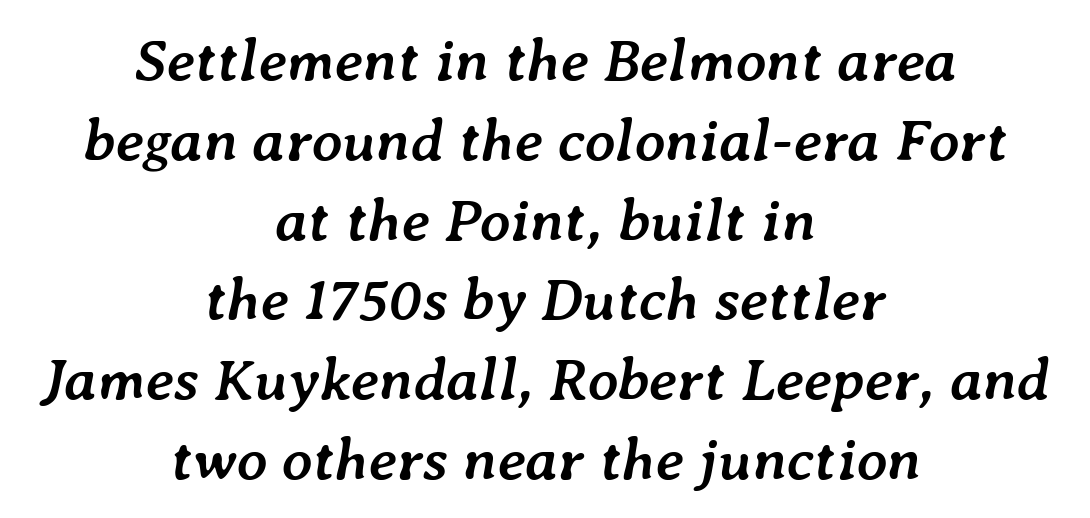
The image shows 60 px semibold type, italic (leaning right); set centered, normal line spacing (1.33x), normal letter spacing, not underlined; low stroke contrast and a medium x-height.
